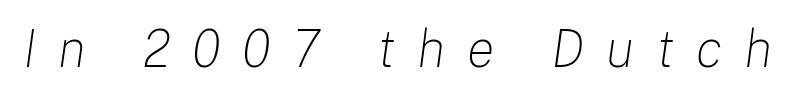
The image shows 52 px light type, italic (leaning right); set unusually wide letter spacing (+0.42 em), not underlined; low stroke contrast and a medium x-height.
